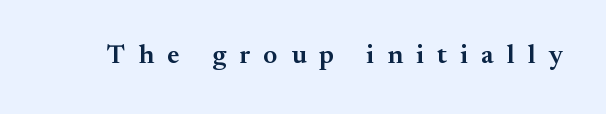
Q: Is the text bold? A: Semi-bold.
Q: Is the text italic (slanted)? A: No, it is upright.
Q: Is the text underlined? A: No.
Q: Is the spacing between letters normal or unusually wide? A: Unusually wide.
